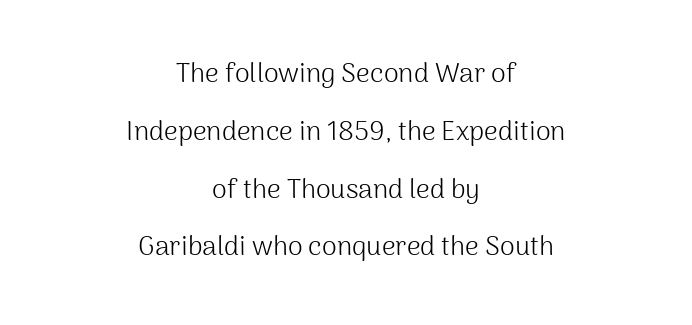
Q: Is the text bold? A: No.
Q: Is the text italic (slanted)? A: No, it is upright.
Q: Is the text underlined? A: No.
Q: How is the paragraph aligned? A: Centered.
Q: Is the spacing between letters normal or unusually wide? A: Normal.
Q: Is the spacing between lines tight, normal or loose? A: Loose.
